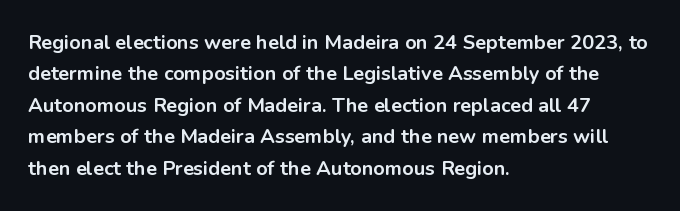
The image shows 20 px bold type, upright; set left-aligned, normal line spacing (1.57x), normal letter spacing, not underlined.
